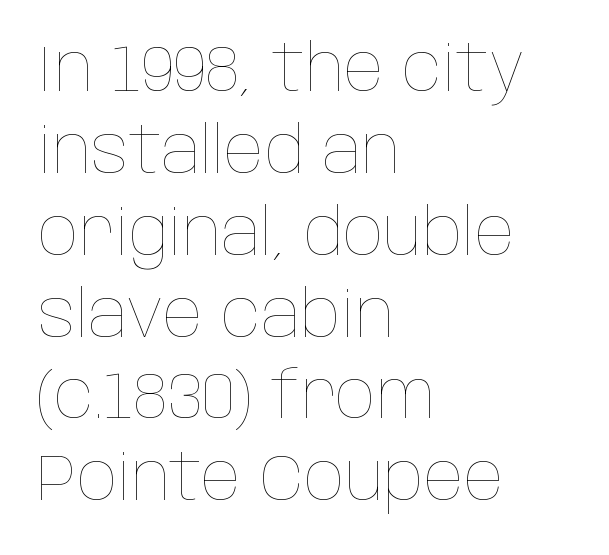
{"italic": "no", "bold": "no", "weight": "thin", "width": "condensed", "stroke_contrast": "low", "x_height": "large", "monospaced": "no", "underline": "no", "align": "left", "line_spacing_ratio": 1.24, "letter_spacing": "normal", "letter_spacing_em": 0.0, "glyph_px": 66}
